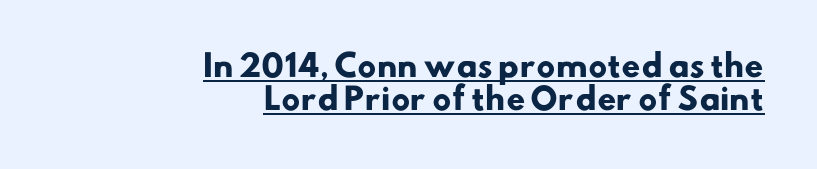
The rendering shows plain stroke endings on the letterforms — a sans-serif design. Looks like regular typesetting: each glyph gets only the width it needs. Vertically, the passage feels compressed, each row crowding the next. Does a line run under the words? Yes, clearly.
